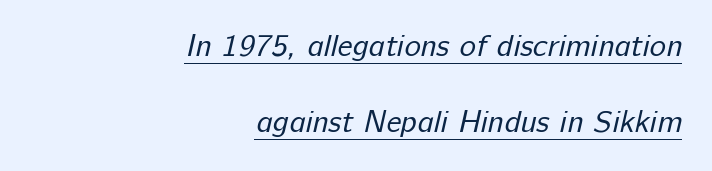
{"serif": "no", "bold": "no", "weight": "regular", "width": "normal", "stroke_contrast": "low", "x_height": "medium", "monospaced": "no", "underline": "yes", "align": "right", "line_spacing": "loose", "line_spacing_ratio": 2.46, "letter_spacing": "normal", "letter_spacing_em": 0.0, "glyph_px": 31}
